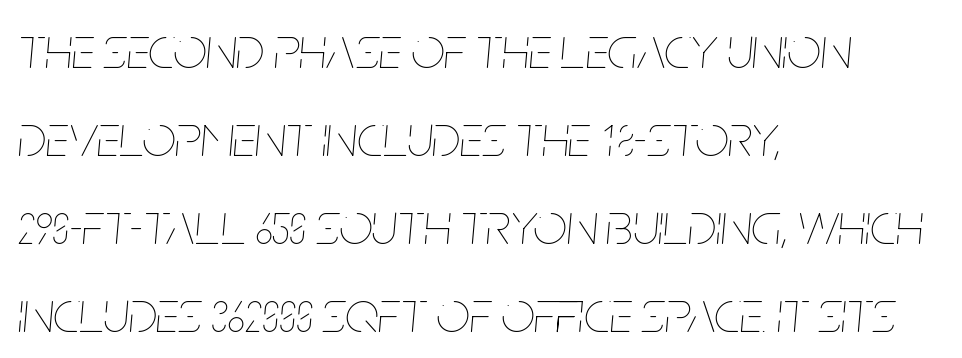
The face used here is proportionally spaced, like ordinary book or web type. No extra tracking has been applied to these lines. Regarding leading, the lines here are spaced in the standard way. The font's italic variant was chosen for this text.
